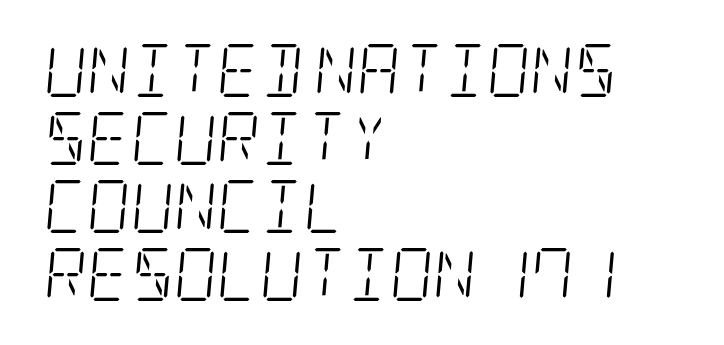
Standard letterfit; no display-style spreading of the glyphs. No heavy texture on the line: the type isn't bold. These lines are set flush left with a ragged right edge. Underline: absent. In terms of leading, this rendering sits right in the middle.
